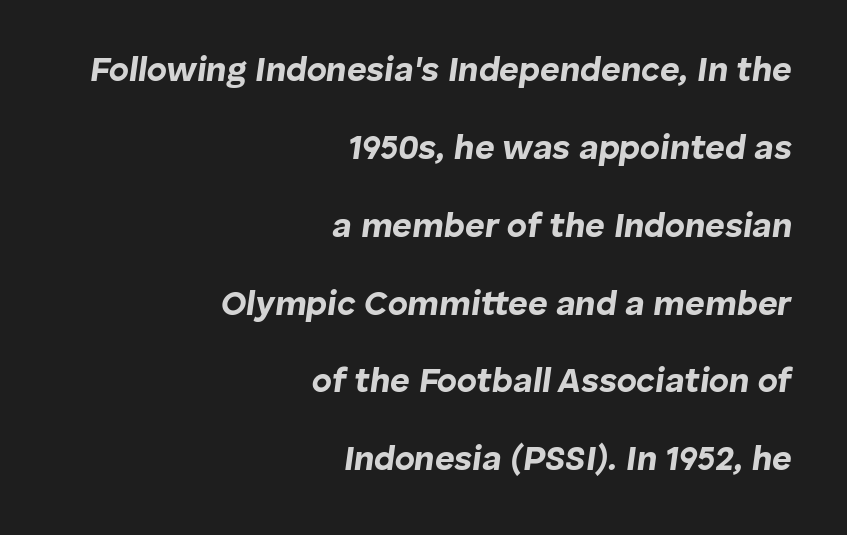
Q: Is the text bold? A: Yes.
Q: Is the text italic (slanted)? A: Yes, it leans right by about 8 degrees.
Q: Is the text underlined? A: No.
Q: How is the paragraph aligned? A: Right-aligned.
Q: Is the spacing between letters normal or unusually wide? A: Normal.
Q: Is the spacing between lines tight, normal or loose? A: Loose.
Q: Width (condensed, normal, or wide)? A: Normal.
Q: Stroke contrast? A: Low.
Q: x-height? A: Medium.
Q: Monospaced? A: No.
